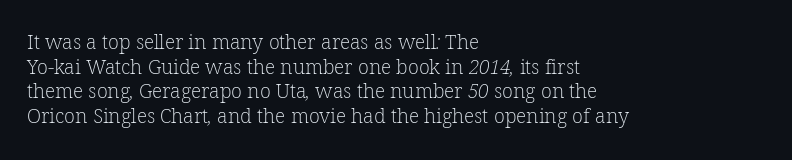
The rendering keeps characters at their native spacing. Visually the block forms a straight wall on the left and a jagged coastline on the right. The space directly below the letters is spotless. Stems and bowls with no extra thickness — not bold.
